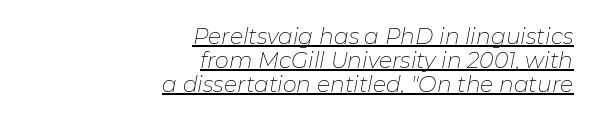
{"italic": "yes", "lean": "right", "slant_degrees": 11, "bold": "no", "underline": "yes", "align": "right", "line_spacing": "tight", "line_spacing_ratio": 1.09, "letter_spacing": "normal", "letter_spacing_em": 0.0, "glyph_px": 22}
